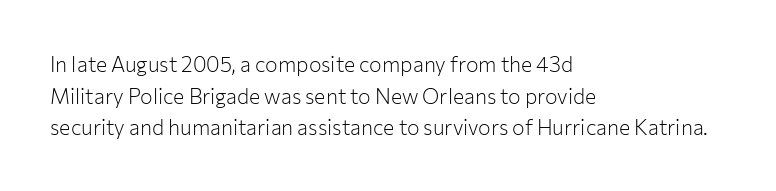
Q: Is the text bold? A: No.
Q: Is the text italic (slanted)? A: No, it is upright.
Q: Is the text underlined? A: No.
Q: How is the paragraph aligned? A: Left-aligned.
Q: Is the spacing between letters normal or unusually wide? A: Normal.
Q: Is the spacing between lines tight, normal or loose? A: Normal.
